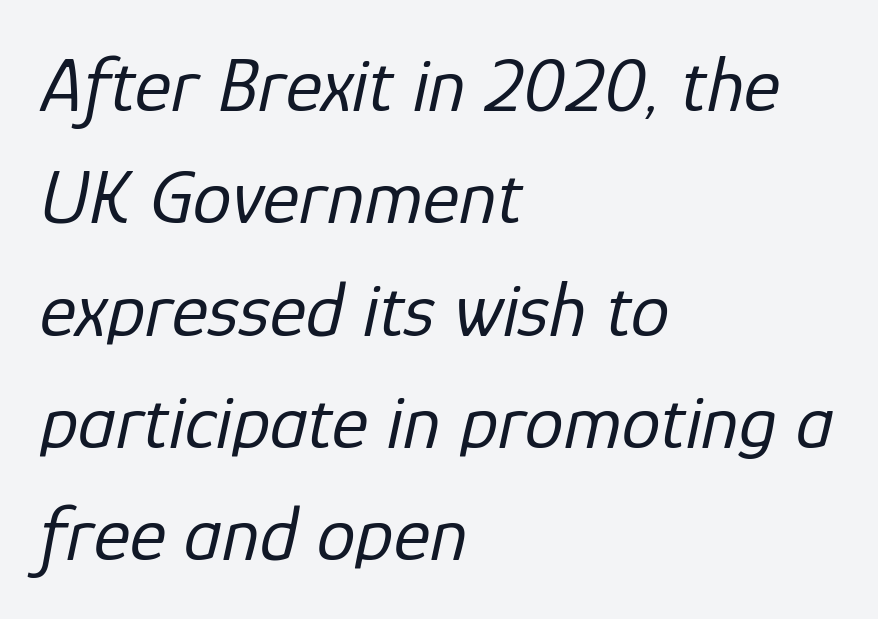
Q: Is the text bold? A: No.
Q: Is the text italic (slanted)? A: Yes, it leans right by about 12 degrees.
Q: Is the text underlined? A: No.
Q: How is the paragraph aligned? A: Left-aligned.
Q: Is the spacing between letters normal or unusually wide? A: Normal.
Q: Is the spacing between lines tight, normal or loose? A: Normal.
Q: Width (condensed, normal, or wide)? A: Normal.
Q: Stroke contrast? A: Low.
Q: x-height? A: Medium.
Q: Monospaced? A: No.
